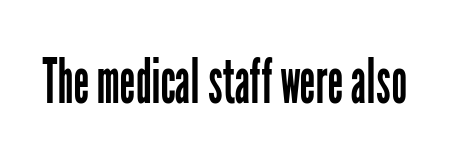
Are there feet on the stems? There aren't — it's a sans. The area under the type is left untouched. The specimen reads as upright at a glance. The letters advance in unequal steps, a hallmark of proportional type.
